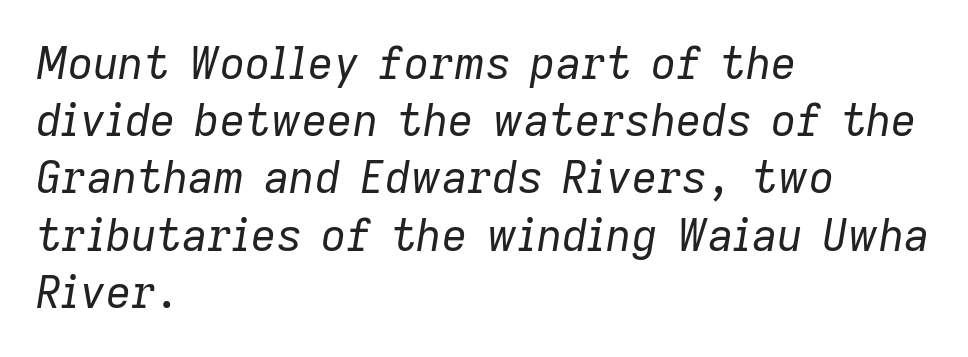
The image shows 44 px regular-weight type, italic (leaning right); set left-aligned, normal line spacing (1.3x), normal letter spacing, not underlined; low stroke contrast and a medium x-height.
